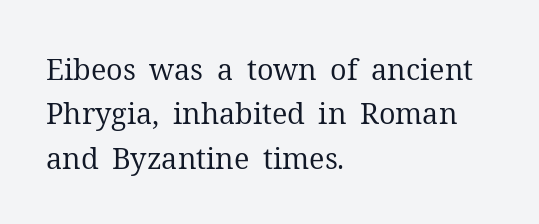
The typography opts for an upright posture over an oblique one. What's the leading like? Ordinary, nothing unusual. This sample has the flowing, uneven cadence of proportional lettering. A typesetter would label this face a serif. These lines keep a tight, regular rhythm from letter to letter. Compared with a centered layout, this one pins lines to the left instead.
